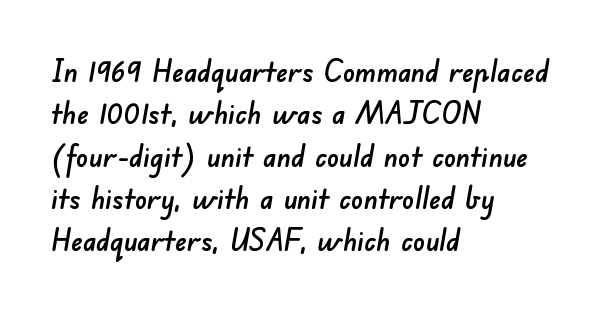
The letterforms sit shoulder to shoulder at normal distance. Compared with typical paragraphs, the rows here are spaced about the same. A student would call this left alignment; a typographer would say flush left, rag right. Has an underline been added? It has not.
